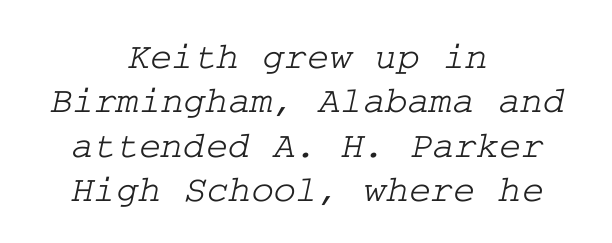
Q: Is the typeface a serif or a sans-serif typeface? A: Serif.
Q: Is the text underlined? A: No.
Q: How is the paragraph aligned? A: Centered.
Q: Is the spacing between letters normal or unusually wide? A: Normal.
Q: Width (condensed, normal, or wide)? A: Wide.
Q: Stroke contrast? A: Low.
Q: x-height? A: Medium.
